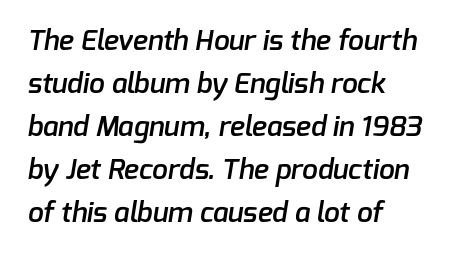
{"serif": "no", "bold": "semi", "weight": "semibold", "width": "normal", "stroke_contrast": "low", "x_height": "medium", "monospaced": "no", "underline": "no", "align": "left", "line_spacing": "normal", "line_spacing_ratio": 1.54, "letter_spacing": "normal", "letter_spacing_em": 0.0, "glyph_px": 28}
